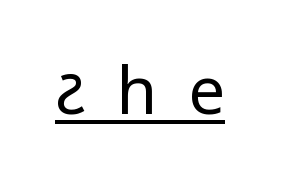
{"serif": "no", "italic": "no", "bold": "no", "weight": "regular", "width": "condensed", "stroke_contrast": "low", "underline": "yes", "letter_spacing": "wide", "letter_spacing_em": 0.49, "glyph_px": 65}
